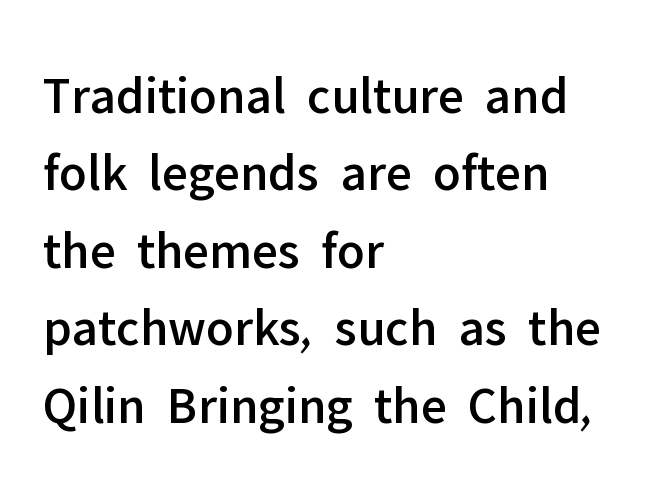
Q: Is the text italic (slanted)? A: No, it is upright.
Q: Is the typeface a serif or a sans-serif typeface? A: Sans-serif.
Q: Is the text underlined? A: No.
Q: How is the paragraph aligned? A: Left-aligned.
Q: Is the spacing between letters normal or unusually wide? A: Normal.
Q: Is the spacing between lines tight, normal or loose? A: Normal.
Q: Width (condensed, normal, or wide)? A: Normal.
Q: Stroke contrast? A: Low.
Q: x-height? A: Medium.
Q: Monospaced? A: No.
